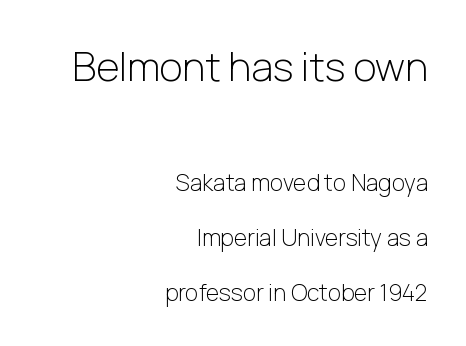
{"serif": "no", "italic": "no", "bold": "no", "weight": "light", "width": "normal", "stroke_contrast": "low", "x_height": "medium", "monospaced": "no", "underline": "no", "align": "right", "line_spacing": "loose", "line_spacing_ratio": 2.39, "letter_spacing": "normal", "letter_spacing_em": 0.0, "larger_block": "first", "size_ratio": 1.74, "glyph_px": 40}
